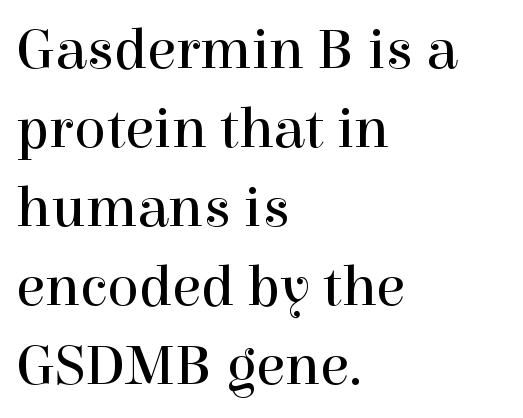
The image shows 59 px regular-weight serif type, upright; set left-aligned, normal line spacing (1.34x), normal letter spacing, not underlined; a medium x-height.
